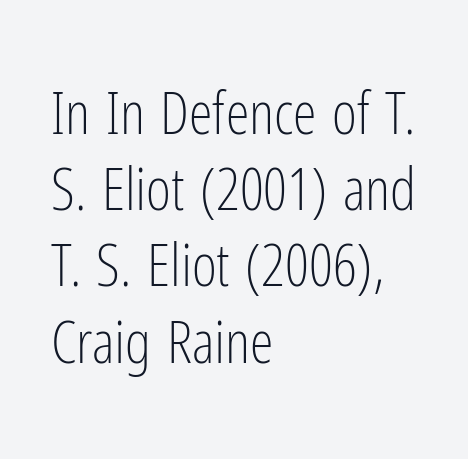
{"serif": "no", "italic": "no", "bold": "no", "weight": "light", "width": "condensed", "stroke_contrast": "low", "x_height": "medium", "monospaced": "no", "underline": "no", "align": "left", "line_spacing": "normal", "line_spacing_ratio": 1.27, "letter_spacing": "normal", "letter_spacing_em": 0.0, "glyph_px": 60}
